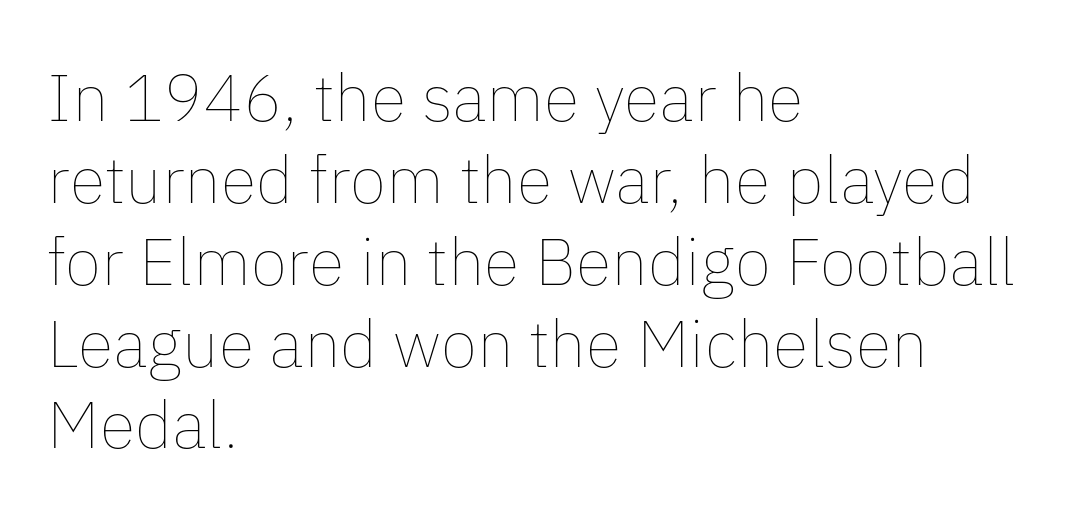
The image shows 66 px thin type, upright; set left-aligned, line spacing 1.24x, normal letter spacing, not underlined; low stroke contrast and a medium x-height.
